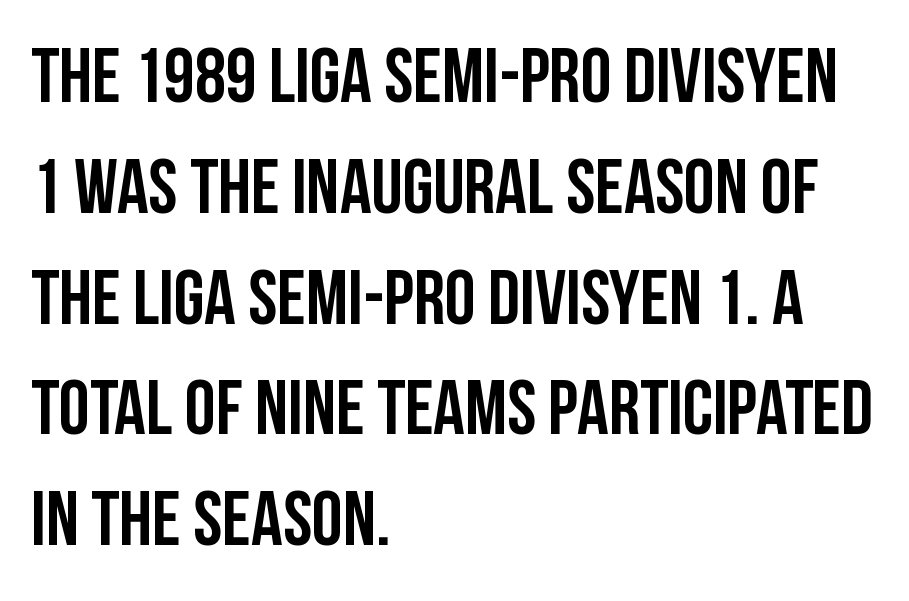
{"serif": "no", "italic": "no", "width": "condensed", "stroke_contrast": "low", "x_height": "large", "monospaced": "no", "underline": "no", "align": "left", "line_spacing": "normal", "line_spacing_ratio": 1.42, "letter_spacing": "normal", "letter_spacing_em": 0.0, "glyph_px": 78}
